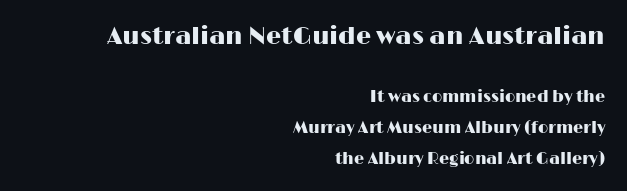
Rows of type keep a wide berth in the vertical direction. Between one letter and the next there's only the usual sliver of space. Ascenders rise straight up at ninety degrees. Leftover space on each line is placed entirely before the opening word. The designer gave the opening block more size than the closing block.
